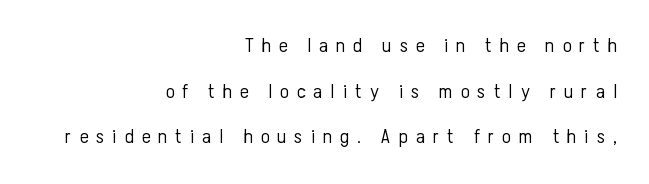
{"italic": "no", "bold": "no", "underline": "no", "align": "right", "line_spacing": "loose", "line_spacing_ratio": 2.28, "letter_spacing": "wide", "letter_spacing_em": 0.41, "glyph_px": 20}
